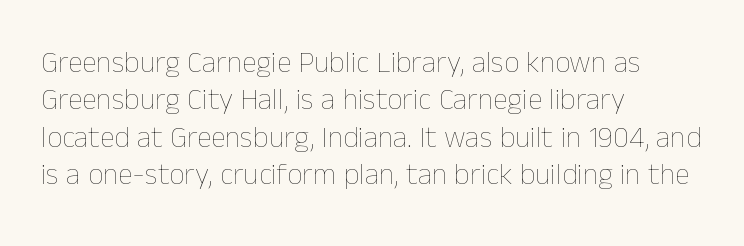
The foot of each line stays bare and open. This sample has the flowing, uneven cadence of proportional lettering. Stems here are at most as thick as an everyday book face. The typography opts for an upright posture over an oblique one. Notice how descenders clear the ascenders below comfortably — that's standard leading.
